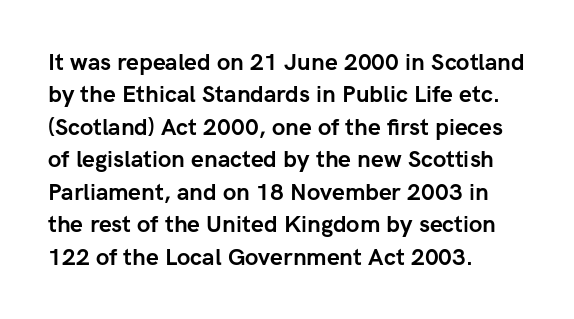
Q: Is the text bold? A: Yes.
Q: Is the text italic (slanted)? A: No, it is upright.
Q: Is the text underlined? A: No.
Q: How is the paragraph aligned? A: Left-aligned.
Q: Is the spacing between letters normal or unusually wide? A: Normal.
Q: Is the spacing between lines tight, normal or loose? A: Normal.
